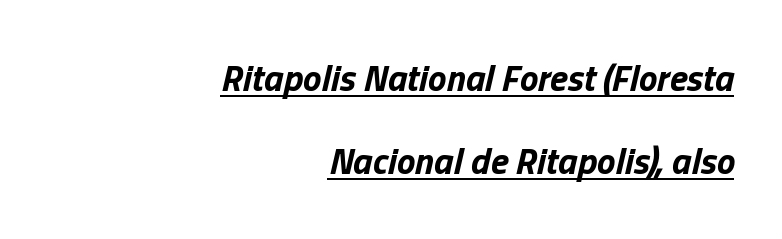
Q: Is the text bold? A: Yes.
Q: Is the text italic (slanted)? A: Yes, it leans right by about 13 degrees.
Q: Is the text underlined? A: Yes.
Q: How is the paragraph aligned? A: Right-aligned.
Q: Is the spacing between letters normal or unusually wide? A: Normal.
Q: Is the spacing between lines tight, normal or loose? A: Loose.
Q: Width (condensed, normal, or wide)? A: Normal.
Q: Stroke contrast? A: Low.
Q: x-height? A: Medium.
Q: Monospaced? A: No.
